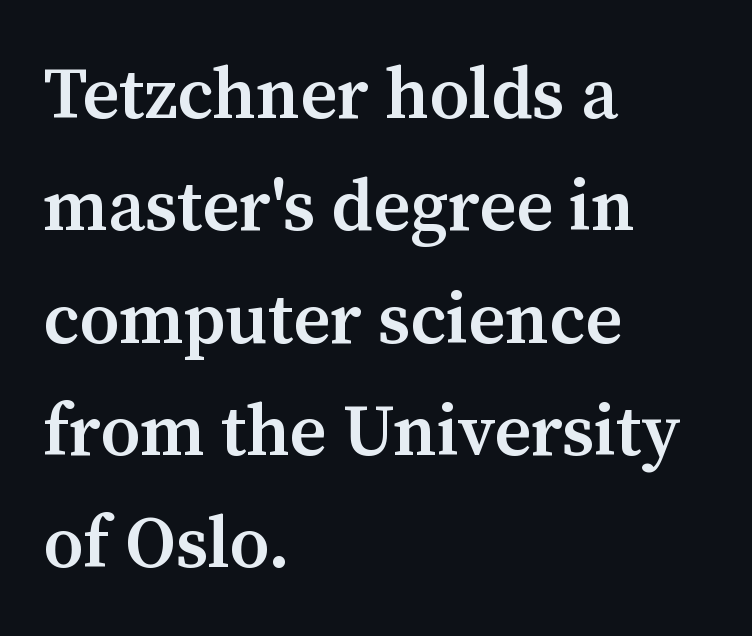
Semibold letterforms, between regular and bold. A typesetter would mark this as roman, not italic. Successive baselines arrive at the customary interval. The specimen omits any rule beneath the text block's lines.
